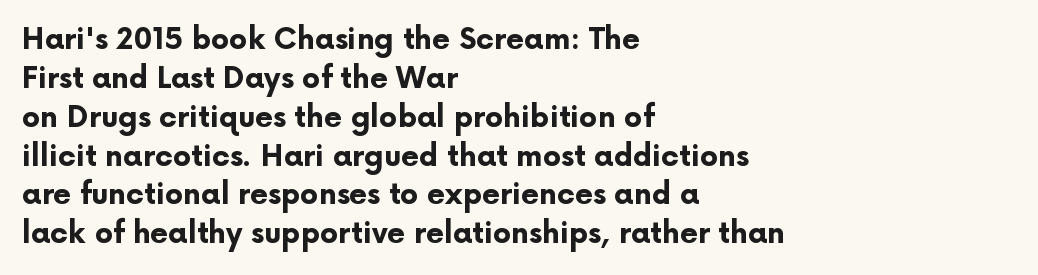
The image shows 29 px bold sans-serif type, upright; set left-aligned, normal line spacing (1.34x), normal letter spacing, not underlined; low stroke contrast and a medium x-height.
